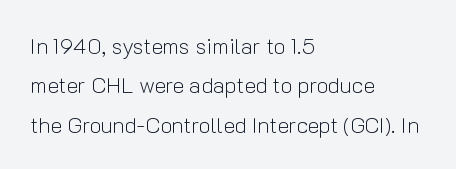
Q: Is the text bold? A: No.
Q: Is the text italic (slanted)? A: No, it is upright.
Q: Is the text underlined? A: No.
Q: How is the paragraph aligned? A: Left-aligned.
Q: Is the spacing between letters normal or unusually wide? A: Normal.
